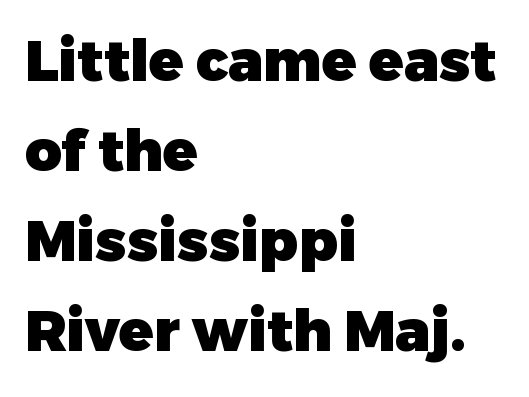
Q: Is the text bold? A: Yes.
Q: Is the text italic (slanted)? A: No, it is upright.
Q: Is the typeface a serif or a sans-serif typeface? A: Sans-serif.
Q: Is the text underlined? A: No.
Q: How is the paragraph aligned? A: Left-aligned.
Q: Is the spacing between letters normal or unusually wide? A: Normal.
Q: Is the spacing between lines tight, normal or loose? A: Normal.
Q: Width (condensed, normal, or wide)? A: Normal.
Q: Stroke contrast? A: Low.
Q: x-height? A: Medium.
Q: Monospaced? A: No.
